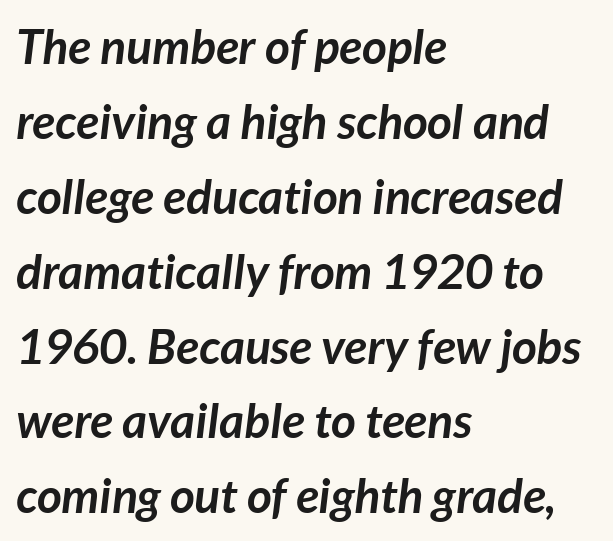
{"italic": "yes", "lean": "right", "slant_degrees": 7, "bold": "yes", "weight": "semibold", "width": "normal", "stroke_contrast": "low", "x_height": "medium", "monospaced": "no", "underline": "no", "align": "left", "line_spacing": "normal", "line_spacing_ratio": 1.56, "letter_spacing": "normal", "letter_spacing_em": 0.0, "glyph_px": 48}
